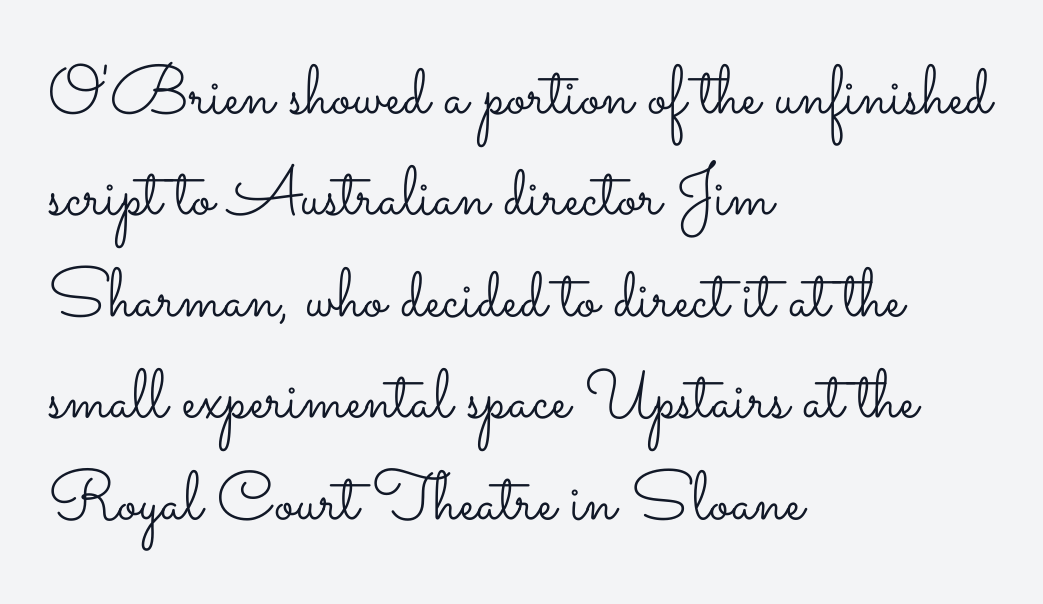
Q: Is the text bold? A: No.
Q: Is the text italic (slanted)? A: Yes.
Q: Is the text underlined? A: No.
Q: How is the paragraph aligned? A: Left-aligned.
Q: Is the spacing between letters normal or unusually wide? A: Normal.
Q: Is the spacing between lines tight, normal or loose? A: Normal.
Q: Width (condensed, normal, or wide)? A: Wide.
Q: Stroke contrast? A: Low.
Q: x-height? A: Small.
Q: Monospaced? A: No.
